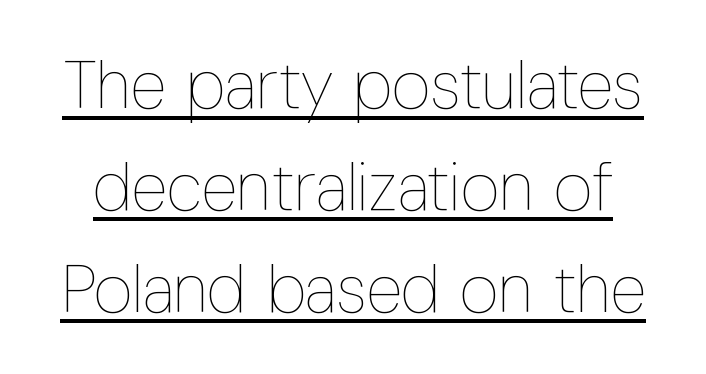
Caption: standard tracking, unaltered. No extra ink here — the face is not bold. Looks like regular typesetting: each glyph gets only the width it needs. The axis of the letterforms is exactly vertical. Underlined type. Normally led — the rows are evenly, conventionally spaced.
